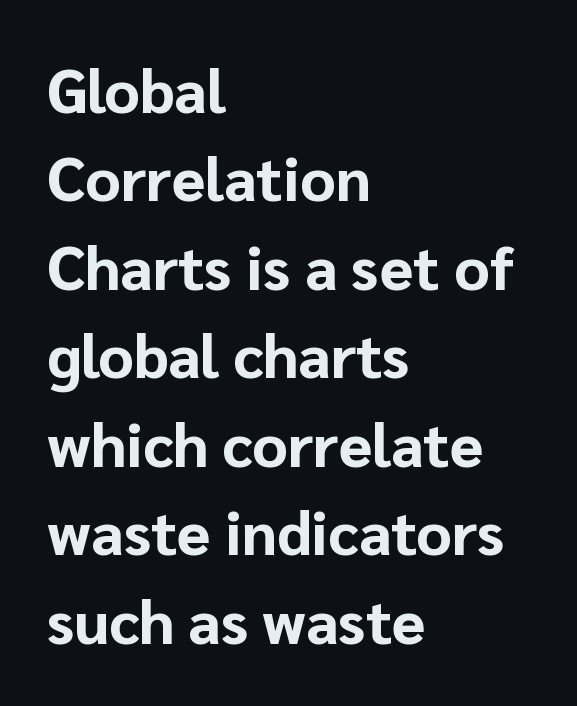
{"serif": "no", "italic": "no", "bold": "yes", "weight": "bold", "width": "normal", "stroke_contrast": "low", "x_height": "medium", "monospaced": "no", "underline": "no", "align": "left", "line_spacing": "normal", "line_spacing_ratio": 1.45, "letter_spacing": "normal", "letter_spacing_em": 0.0, "glyph_px": 61}
